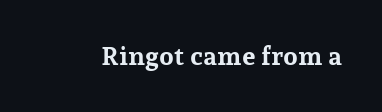
Q: Is the text bold? A: Yes.
Q: Is the text italic (slanted)? A: No, it is upright.
Q: Is the text underlined? A: No.
Q: Is the spacing between letters normal or unusually wide? A: Normal.
